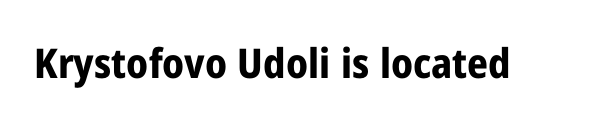
The image shows 41 px bold, condensed sans-serif type, upright; set normal letter spacing, not underlined; low stroke contrast and a medium x-height.
